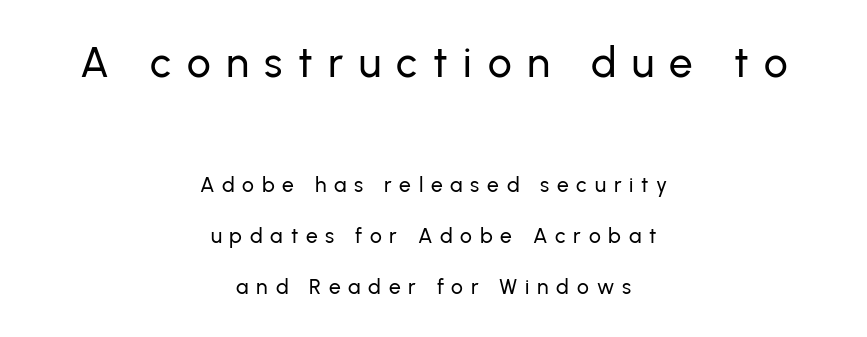
Notice how the passage keeps no hard edge, just a central spine. Spacing between characters has been opened up far beyond the box default. Unmarked baselines from the first word to the last. Is the lower block the larger one? No — the upper block carries the bigger type. Grotesque or geometric, the face here clearly has no serifs. This sample has the flowing, uneven cadence of proportional lettering.
